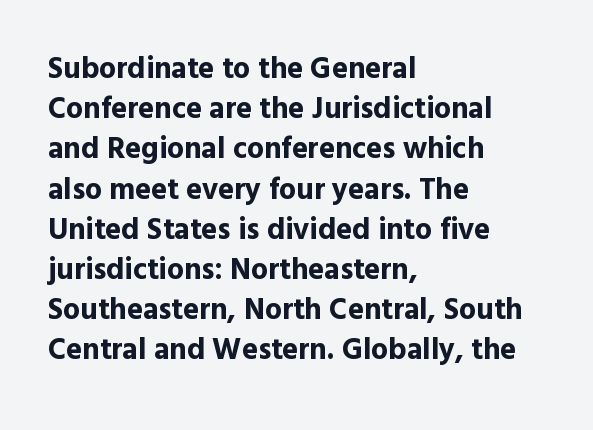
Is this a fixed-width face? No — the glyphs have proportional, varying widths. Unmarked baselines from the first word to the last. The rows are spaced the way most documents space them. The face used here is rendered with its standard letterfit. In CSS terms this would be text-align: left. Designer's note — italics off, roman on.
